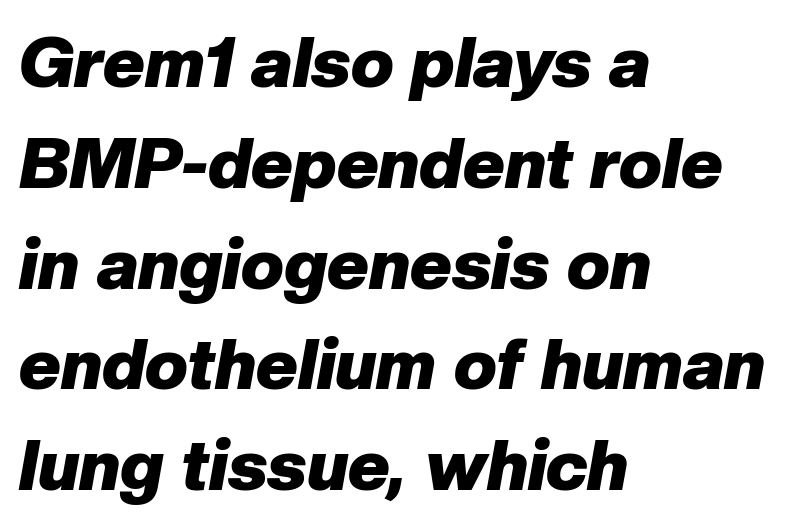
The image shows 71 px heavy type, italic (leaning right); set left-aligned, normal line spacing (1.42x), normal letter spacing, not underlined; low stroke contrast and a medium x-height.
